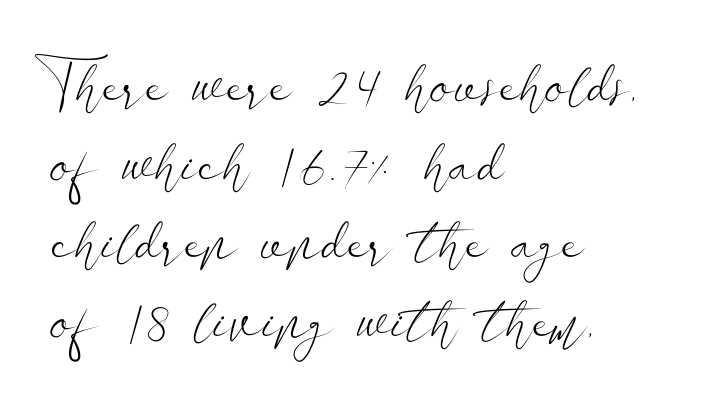
The image shows 62 px light, wide sans-serif type; set left-aligned, normal line spacing (1.27x), normal letter spacing, not underlined; low stroke contrast and a small x-height.
